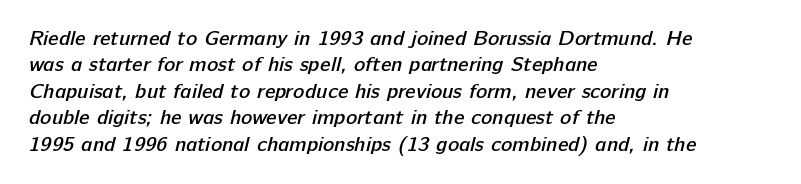
Caption: multi-line text, flush left, ragged right. In terms of weight, the rendering is demibold, just under bold. The foot of each line stays bare and open. The line texture is even and compact thanks to regular tracking. If you measured baseline to baseline, you'd find a middling distance.
